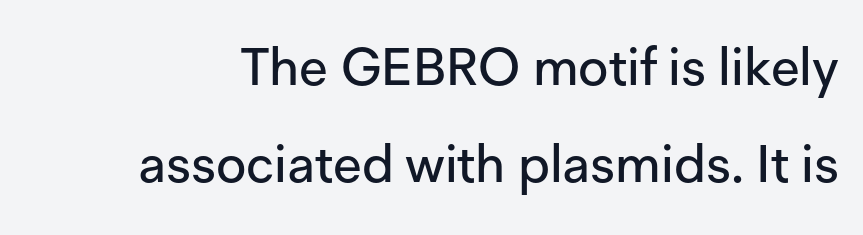
{"serif": "no", "italic": "no", "width": "normal", "stroke_contrast": "low", "x_height": "medium", "monospaced": "no", "underline": "no", "line_spacing_ratio": 1.86, "letter_spacing": "normal", "letter_spacing_em": 0.0, "glyph_px": 52}
